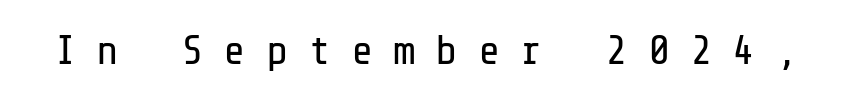
The image shows 42 px regular-weight sans-serif type, upright; set unusually wide letter spacing (+0.47 em), not underlined; low stroke contrast and a medium x-height.
